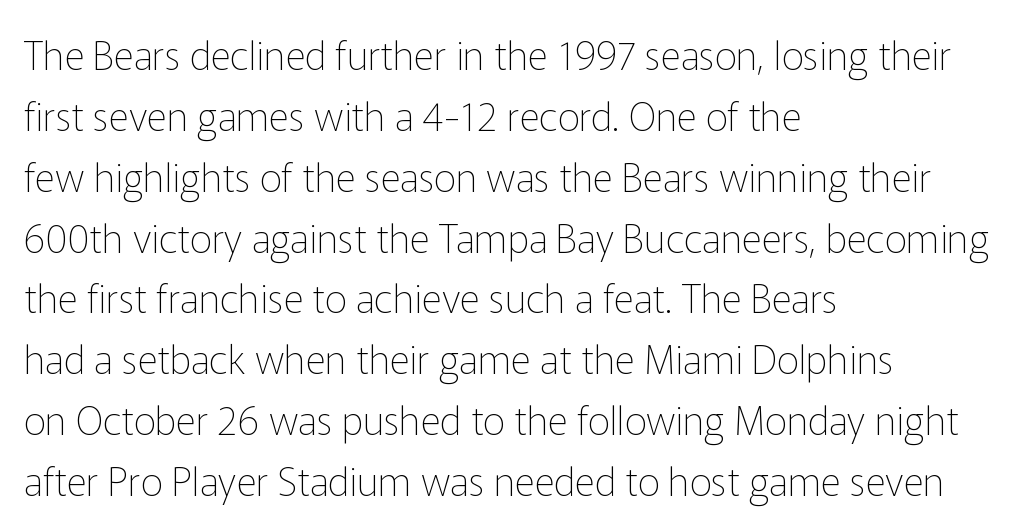
Q: Is the text bold? A: No.
Q: Is the text italic (slanted)? A: No, it is upright.
Q: Is the typeface a serif or a sans-serif typeface? A: Sans-serif.
Q: Is the text underlined? A: No.
Q: How is the paragraph aligned? A: Left-aligned.
Q: Is the spacing between letters normal or unusually wide? A: Normal.
Q: Is the spacing between lines tight, normal or loose? A: Normal.
Q: Width (condensed, normal, or wide)? A: Normal.
Q: Stroke contrast? A: Low.
Q: x-height? A: Medium.
Q: Monospaced? A: No.
